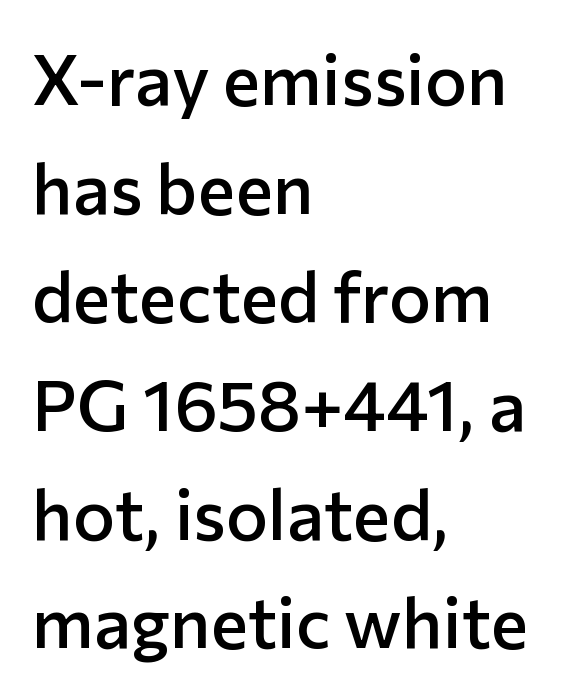
Designer's note — italics off, roman on. Evenly set lines give the paragraph a standard silhouette. The paragraph has a hard left edge and a soft right edge. Grotesque or geometric, the face here clearly has no serifs.
